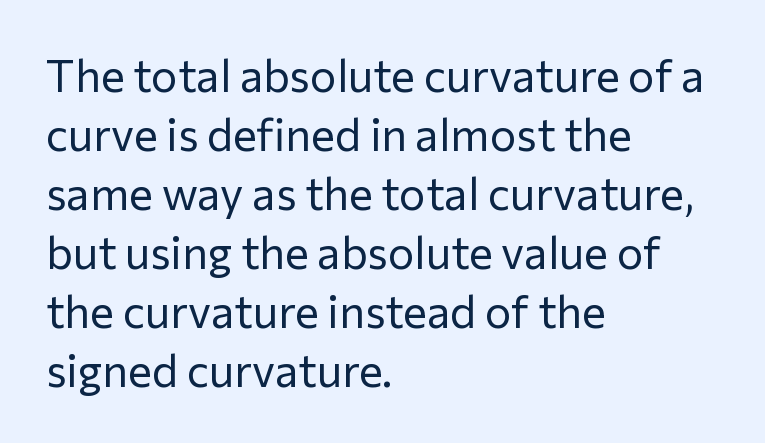
Beneath every word, the page is bare. Standard letterfit; no display-style spreading of the glyphs. Leading matches the norm, producing a regular column. The letters carry no serifs — their stems end cleanly without finishing strokes. The font's upright variant was chosen for this text. These lines stack with their left ends in a neat column.
